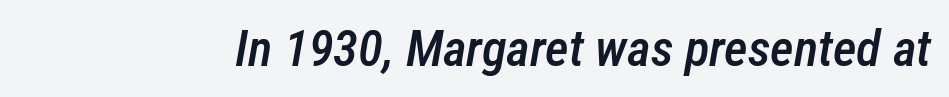
{"italic": "yes", "lean": "right", "slant_degrees": 12, "bold": "semi", "weight": "semibold", "width": "condensed", "stroke_contrast": "low", "x_height": "medium", "monospaced": "no", "underline": "no", "letter_spacing": "normal", "letter_spacing_em": 0.0, "glyph_px": 51}
